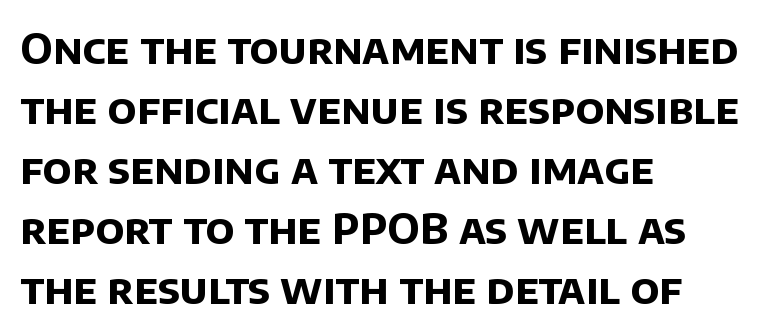
{"serif": "no", "bold": "yes", "weight": "bold", "width": "normal", "stroke_contrast": "low", "x_height": "large", "monospaced": "no", "underline": "no", "align": "left", "line_spacing": "normal", "line_spacing_ratio": 1.43, "letter_spacing": "normal", "letter_spacing_em": 0.0, "glyph_px": 42}
